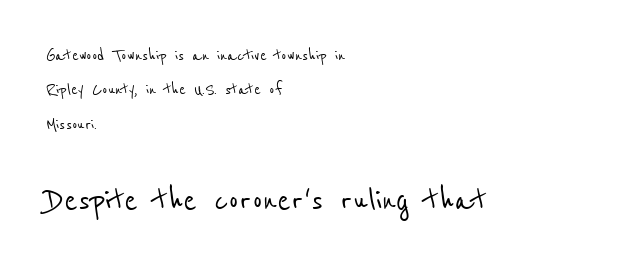
Notice how the passage keeps a crisp vertical edge on the left only. The baseline area is clear. Grotesque or geometric, the face here clearly has no serifs. Spacing verdict: proportional, widths tailored to each character. Letter spacing: default.
